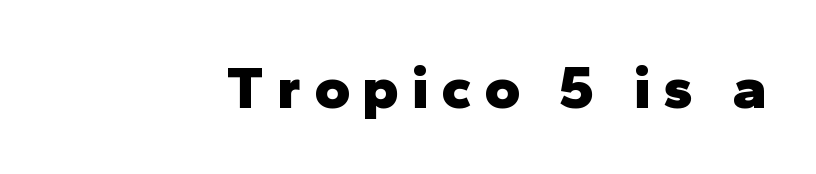
Characters remain perfectly vertical along every line. These lines are rendered in a variable-pitch font. The horizontal fit of the characters is loose and conspicuously gappy. The face used here has the dense, thick strokes of a bold. No feet cap the strokes, marking this as sans-serif type.
